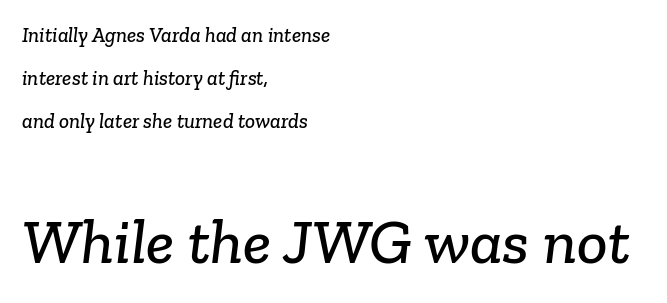
Spacing verdict: proportional, widths tailored to each character. The emphasis by scale lands on block number two, below. Nothing unusual about the tracking: characters are spaced as the font intends. Serif or sans? Serif — the stroke terminals have little feet. Quick note: interline space is abundant. A classic flush-left, rag-right setting is used for this passage.
